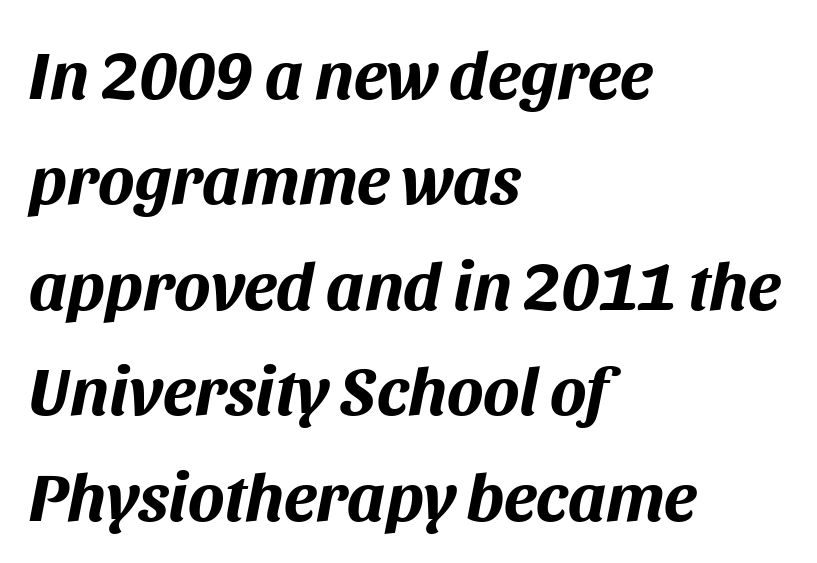
The image shows 68 px bold type, italic (leaning right); set left-aligned, normal line spacing (1.55x), normal letter spacing, not underlined; medium stroke contrast and a large x-height.
